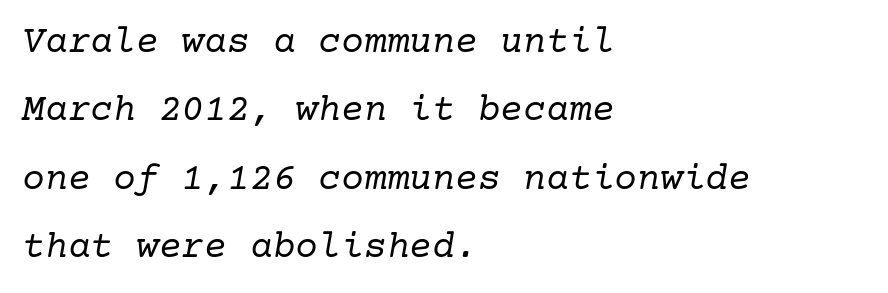
The image shows 38 px regular-weight serif type, italic (leaning right); set left-aligned, line spacing 1.8x, normal letter spacing, not underlined; low stroke contrast and a medium x-height.
